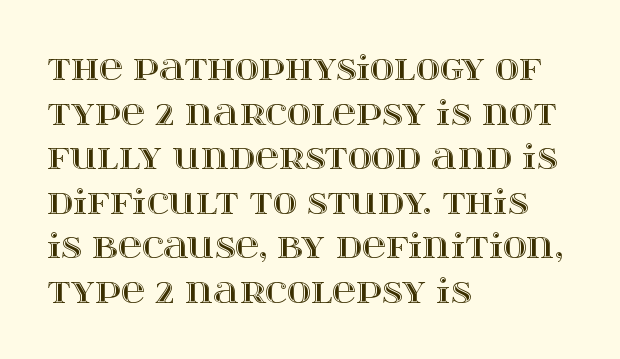
{"italic": "no", "width": "wide", "x_height": "large", "monospaced": "no", "underline": "no", "align": "left", "line_spacing": "normal", "line_spacing_ratio": 1.35, "letter_spacing": "normal", "letter_spacing_em": 0.0, "glyph_px": 33}
